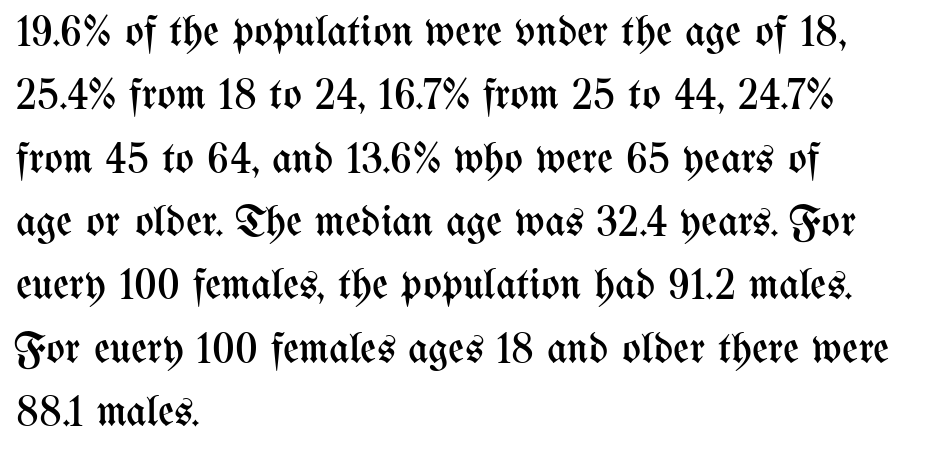
Does extra space separate the letters? No, they use regular spacing. Students, observe: this is what conventionally led text looks like. Stems here are at most as thick as an everyday book face. Ordinary non-slanted type is in use. Glance below the letters and you will spot only blank space.
